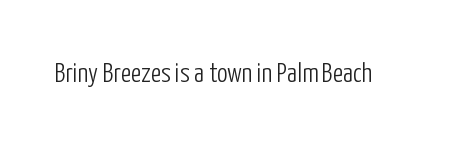
{"italic": "no", "bold": "no", "underline": "no", "letter_spacing": "normal", "letter_spacing_em": 0.0, "glyph_px": 27}
